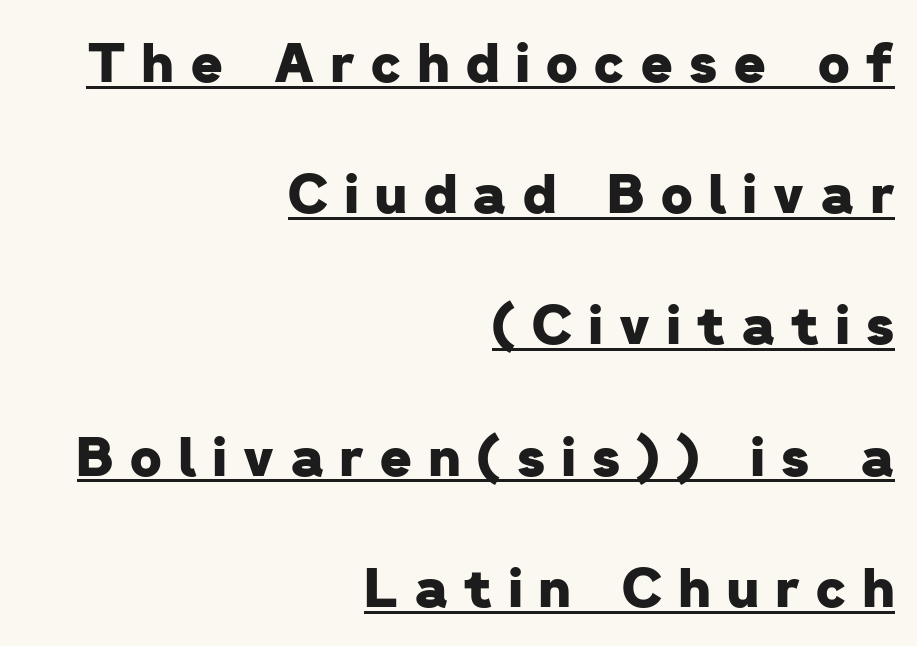
{"serif": "no", "bold": "yes", "weight": "heavy", "width": "normal", "stroke_contrast": "low", "x_height": "medium", "monospaced": "no", "underline": "yes", "align": "right", "line_spacing": "loose", "line_spacing_ratio": 2.43, "letter_spacing": "wide", "letter_spacing_em": 0.31, "glyph_px": 54}
